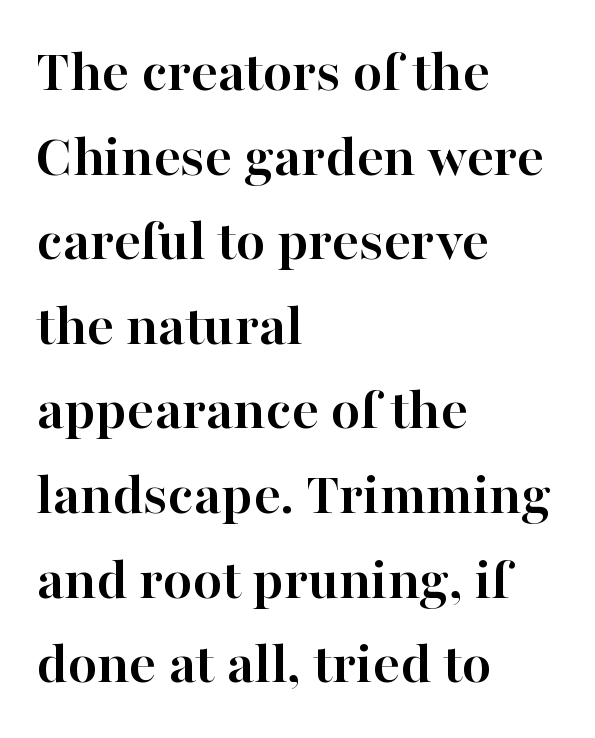
{"serif": "yes", "italic": "no", "bold": "yes", "weight": "semibold", "width": "normal", "stroke_contrast": "high", "x_height": "medium", "monospaced": "no", "underline": "no", "align": "left", "line_spacing": "normal", "line_spacing_ratio": 1.41, "letter_spacing": "normal", "letter_spacing_em": 0.0, "glyph_px": 60}
